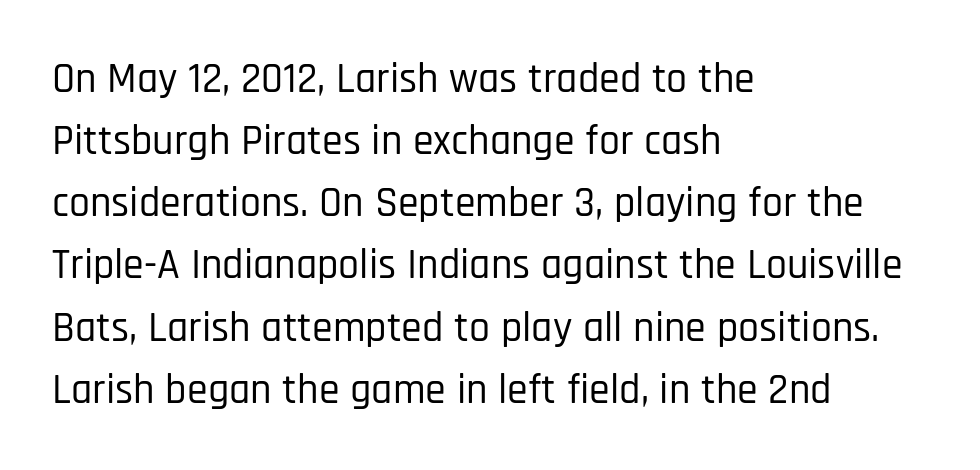
This rendering uses left alignment, leaving the right contour irregular. Has an underline been added? It has not. The typography opts for an upright posture over an oblique one. These lines are rendered in a variable-pitch font. The glyphs in this specimen are sans serif.
